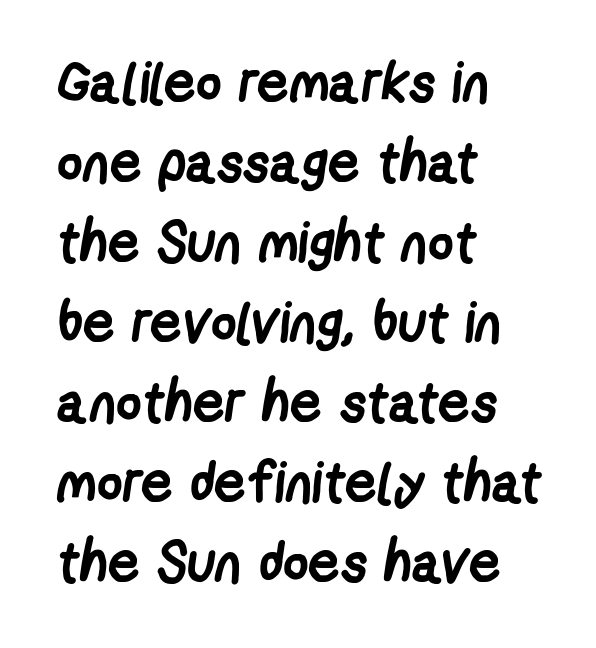
Q: Is the text bold? A: Yes.
Q: Is the typeface a serif or a sans-serif typeface? A: Sans-serif.
Q: Is the text underlined? A: No.
Q: How is the paragraph aligned? A: Left-aligned.
Q: Is the spacing between letters normal or unusually wide? A: Normal.
Q: Is the spacing between lines tight, normal or loose? A: Normal.
Q: Width (condensed, normal, or wide)? A: Condensed.
Q: Stroke contrast? A: Low.
Q: x-height? A: Medium.
Q: Monospaced? A: No.
